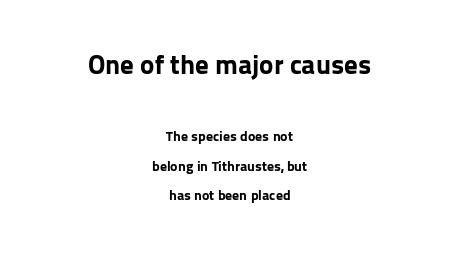
Q: Is the text bold? A: Yes.
Q: Is the text italic (slanted)? A: No, it is upright.
Q: Is the text underlined? A: No.
Q: How is the paragraph aligned? A: Centered.
Q: Is the spacing between letters normal or unusually wide? A: Normal.
Q: Is the spacing between lines tight, normal or loose? A: Loose.
Q: Which block of text is set in a larger size, the first (top) or the second (bottom)? A: The first (top) one.
